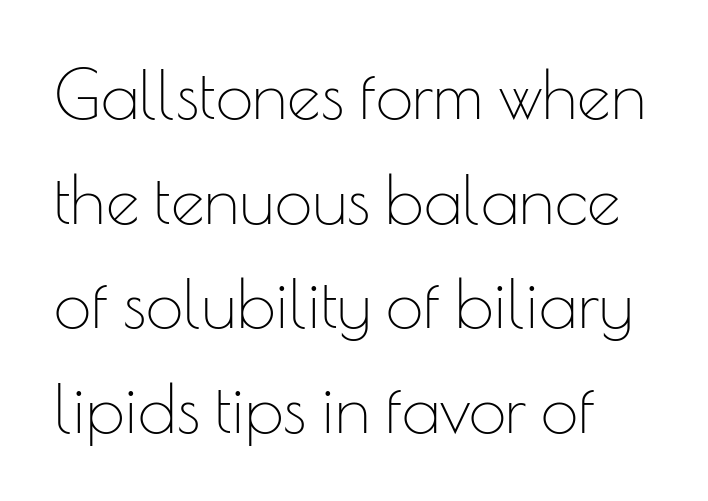
Honestly, the row spacing looks completely unremarkable. These lines keep a tight, regular rhythm from letter to letter. The characters display no serif detailing; their extremities are plain. The typesetting does not lean heavy: it is not bold. Ordinary non-slanted type is in use. The rendering uses natural spacing where letterforms have individual widths.
